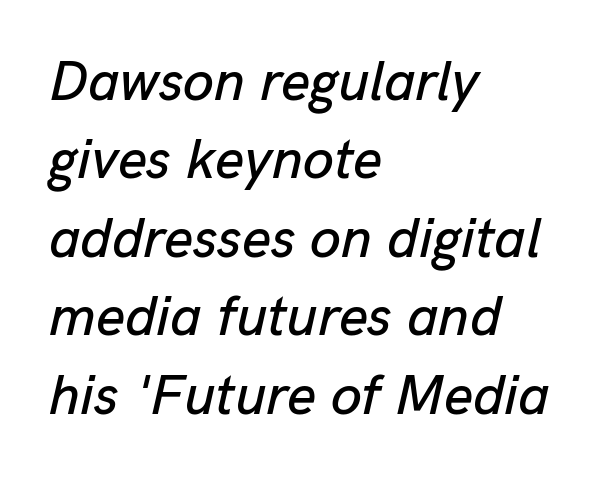
Q: Is the text italic (slanted)? A: Yes, it leans right by about 13 degrees.
Q: Is the text underlined? A: No.
Q: How is the paragraph aligned? A: Left-aligned.
Q: Is the spacing between letters normal or unusually wide? A: Normal.
Q: Is the spacing between lines tight, normal or loose? A: Normal.
Q: Width (condensed, normal, or wide)? A: Normal.
Q: Stroke contrast? A: Low.
Q: x-height? A: Medium.
Q: Monospaced? A: No.
